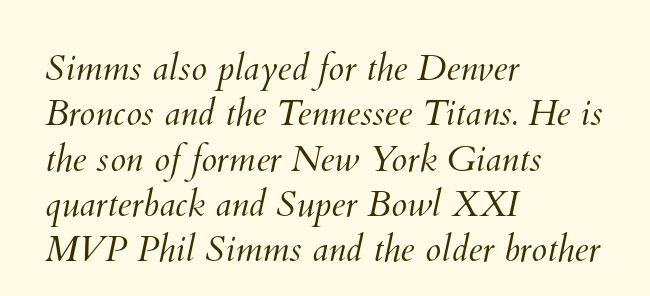
The image shows 36 px light type; set left-aligned, normal line spacing (1.26x), normal letter spacing, not underlined; medium stroke contrast and a small x-height.
